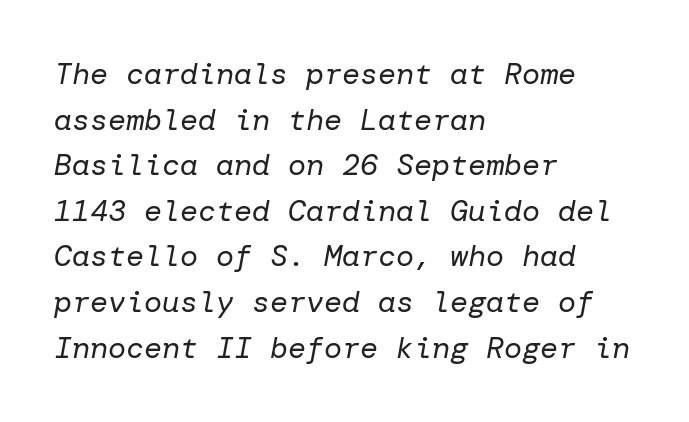
Q: Is the text bold? A: No.
Q: Is the text italic (slanted)? A: Yes, it leans right by about 10 degrees.
Q: Is the text underlined? A: No.
Q: How is the paragraph aligned? A: Left-aligned.
Q: Is the spacing between letters normal or unusually wide? A: Normal.
Q: Is the spacing between lines tight, normal or loose? A: Normal.
Q: Width (condensed, normal, or wide)? A: Normal.
Q: Stroke contrast? A: Low.
Q: x-height? A: Medium.
